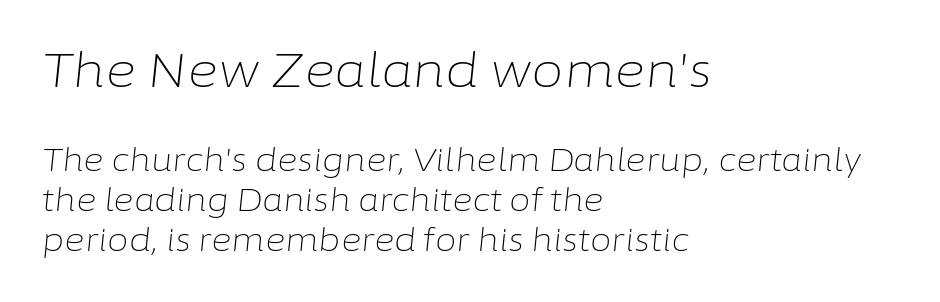
The image shows 47 px light type, italic (leaning right); set left-aligned, normal line spacing (1.3x), normal letter spacing, not underlined; the first (top) block is 1.52x larger; low stroke contrast and a medium x-height.
